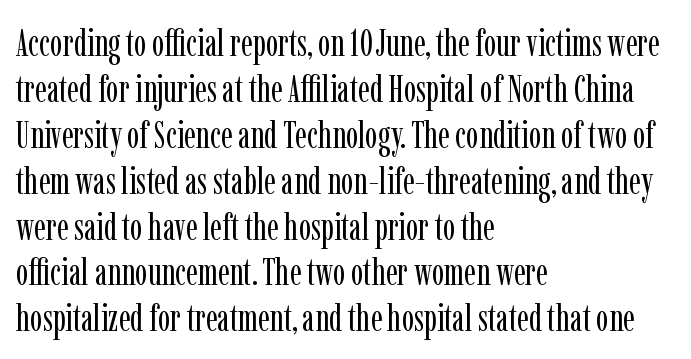
Stroke thickness stays within the range of a standard reading face or lighter. The lines are quadded left. Think of a printed novel: that variable character pitch is what you see here. Unlike a clean sans, this face finishes its strokes with serifs. Caption: standard tracking, unaltered. Decoration check: the copy has no underline.
